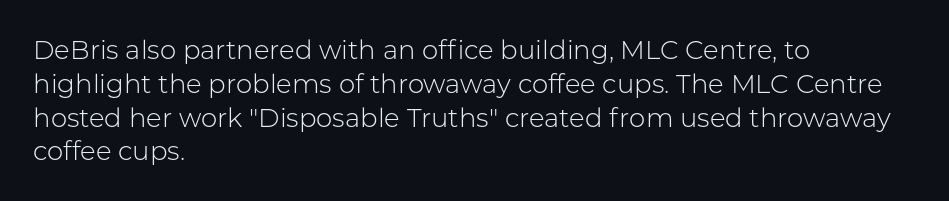
{"italic": "no", "bold": "no", "underline": "no", "align": "left", "line_spacing": "normal", "line_spacing_ratio": 1.3, "letter_spacing": "normal", "letter_spacing_em": 0.0, "glyph_px": 26}
